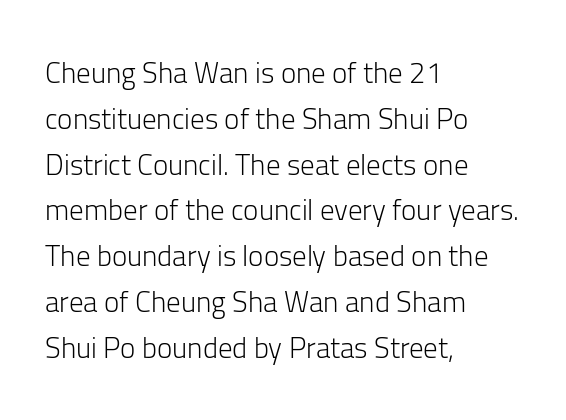
A typesetter would call this proportional, since set widths differ per character. This sample keeps an unexceptional amount of space between lines. The face used here is rendered with its standard letterfit. Where is the straight margin? On the left. The typeface chosen for these lines omits serifs. Unbolded letterforms with no extra heft.
